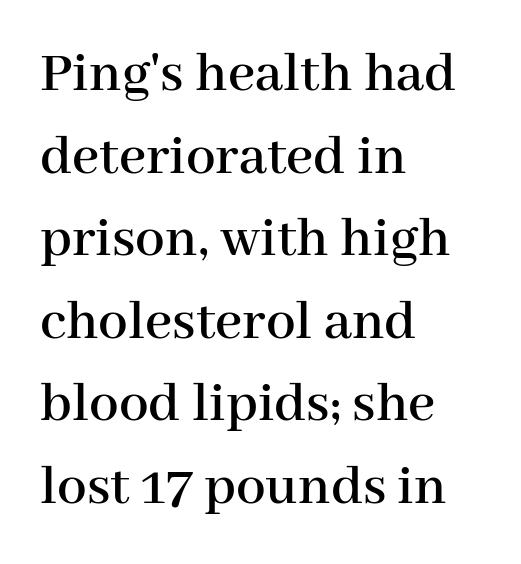
The image shows 59 px serif type, upright; set left-aligned, normal line spacing (1.4x), normal letter spacing, not underlined; high stroke contrast and a medium x-height.
